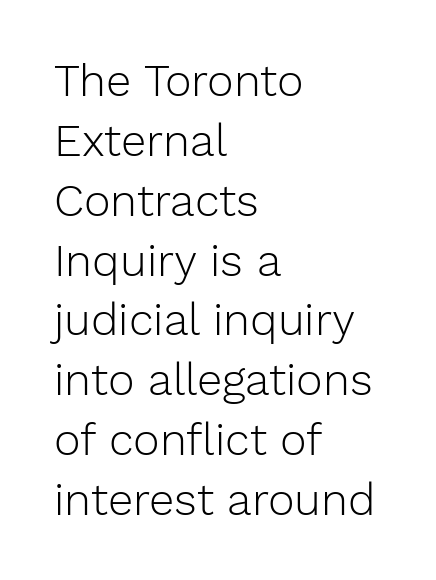
Q: Is the text bold? A: No.
Q: Is the text italic (slanted)? A: No, it is upright.
Q: Is the typeface a serif or a sans-serif typeface? A: Sans-serif.
Q: Is the text underlined? A: No.
Q: How is the paragraph aligned? A: Left-aligned.
Q: Is the spacing between letters normal or unusually wide? A: Normal.
Q: Is the spacing between lines tight, normal or loose? A: Normal.
Q: Width (condensed, normal, or wide)? A: Normal.
Q: Stroke contrast? A: Low.
Q: x-height? A: Medium.
Q: Monospaced? A: No.
